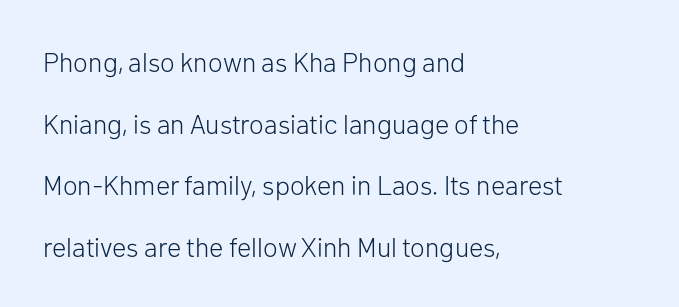
{"italic": "no", "bold": "no", "underline": "no", "align": "left", "line_spacing": "loose", "line_spacing_ratio": 2.28, "letter_spacing": "normal", "letter_spacing_em": 0.0, "glyph_px": 27}
